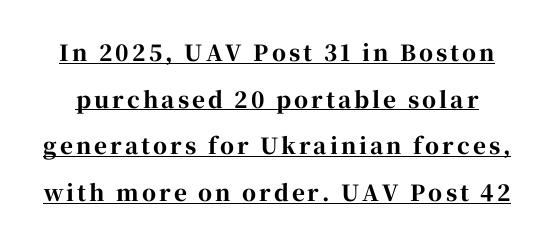
The image shows 22 px bold type, upright; set loose line spacing (2.12x), underlined.
